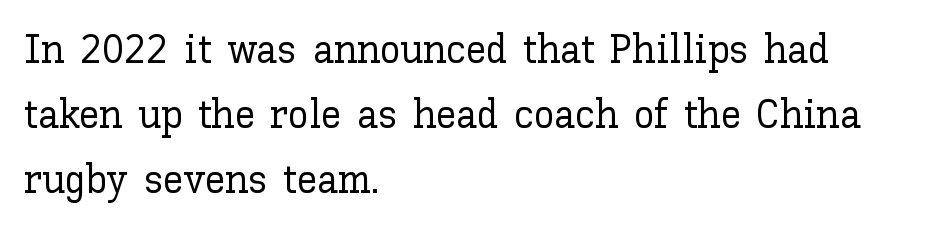
Compared with typical paragraphs, the rows here are spaced about the same. The passage shown is not underscored anywhere. You can tell it's not italic because the verticals are truly vertical. The face used here is rendered with its standard letterfit.
